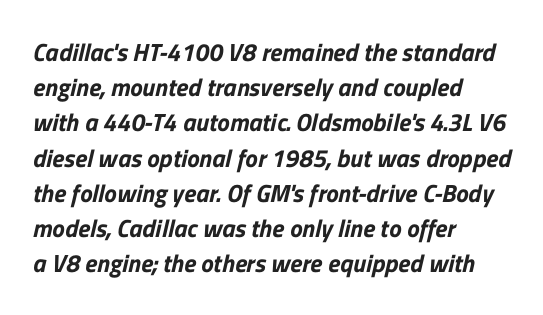
The image shows 25 px text type; set left-aligned, normal line spacing (1.41x), normal letter spacing, not underlined.
